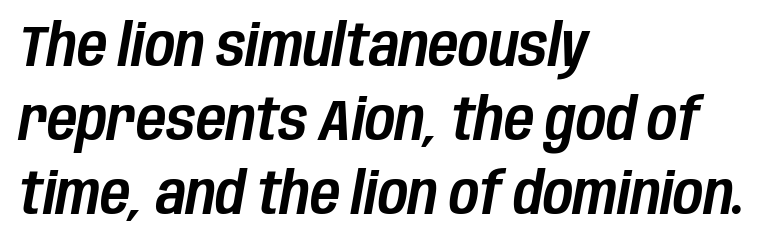
{"italic": "yes", "lean": "right", "slant_degrees": 10, "width": "condensed", "stroke_contrast": "low", "x_height": "large", "monospaced": "no", "underline": "no", "align": "left", "line_spacing": "normal", "line_spacing_ratio": 1.28, "letter_spacing": "normal", "letter_spacing_em": 0.0, "glyph_px": 58}
